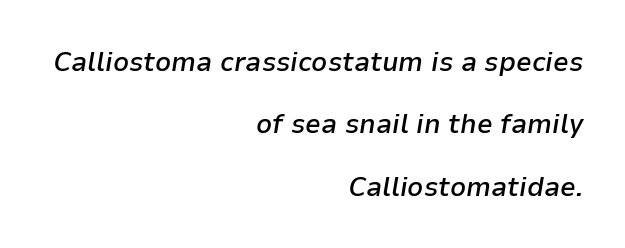
Q: Is the text bold? A: Semi-bold.
Q: Is the text italic (slanted)? A: Yes, it leans right by about 9 degrees.
Q: Is the text underlined? A: No.
Q: How is the paragraph aligned? A: Right-aligned.
Q: Is the spacing between letters normal or unusually wide? A: Normal.
Q: Is the spacing between lines tight, normal or loose? A: Loose.
Q: Width (condensed, normal, or wide)? A: Normal.
Q: Stroke contrast? A: Low.
Q: x-height? A: Medium.
Q: Monospaced? A: No.
